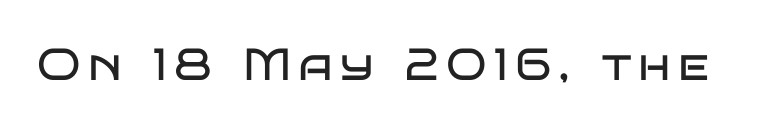
The image shows 45 px regular-weight, wide sans-serif type, upright; set not underlined; low stroke contrast and a large x-height.
